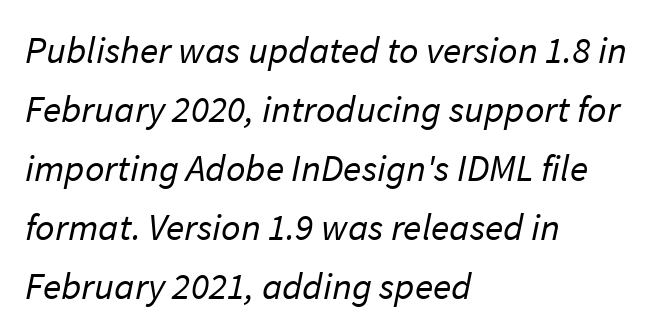
The image shows 38 px regular-weight sans-serif type; set left-aligned, normal line spacing (1.55x), normal letter spacing, not underlined; low stroke contrast and a medium x-height.
